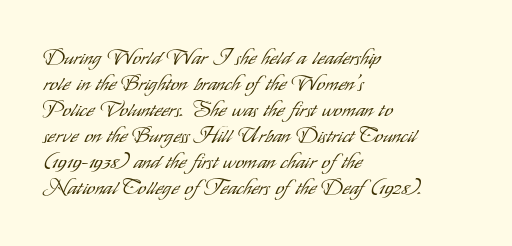
The image shows 21 px text type; set left-aligned, line spacing 1.24x, normal letter spacing, not underlined.
